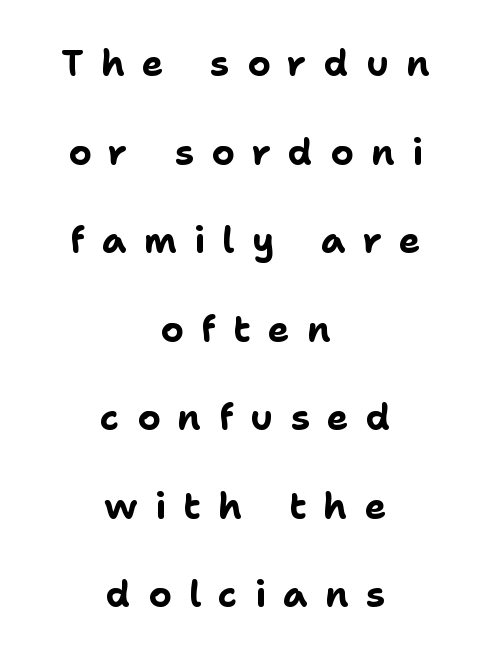
Look at the stroke-to-counter ratio: heavy, a bold. Does the copy run flush right? No — it is centered line by line. Characters remain perfectly vertical along every line. Descenders hang freely into open space. The designer went with a sans here, leaving each stem footless.
